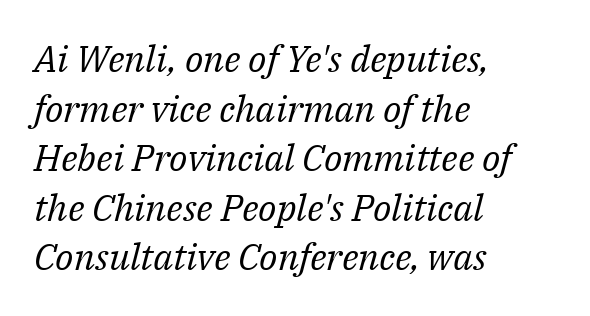
The font family rendered here belongs to the serif group. The line-height multiplier appears to be the usual default. No extra tracking has been applied to these lines. Character widths vary here, with narrow letters taking less room than wide ones. A quiet, ordinary-to-light weight characterises the typeface.
